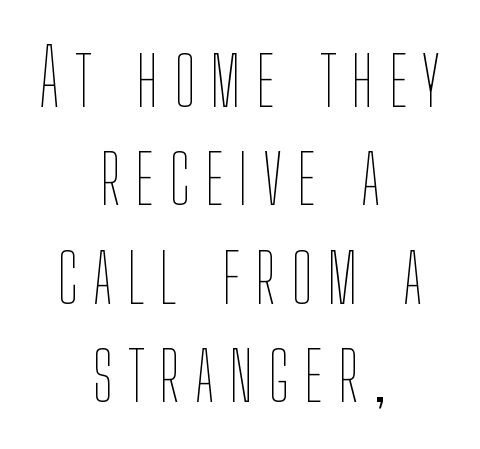
The image shows 78 px thin, condensed type, upright; set centered, normal line spacing (1.26x), not underlined; low stroke contrast and a medium x-height.
